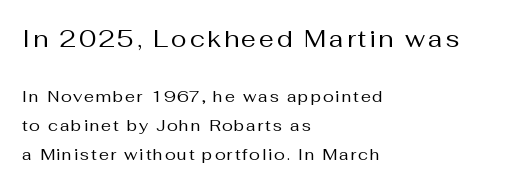
Q: Is the text bold? A: No.
Q: Is the text italic (slanted)? A: No, it is upright.
Q: Is the text underlined? A: No.
Q: How is the paragraph aligned? A: Left-aligned.
Q: Which block of text is set in a larger size, the first (top) or the second (bottom)? A: The first (top) one.
